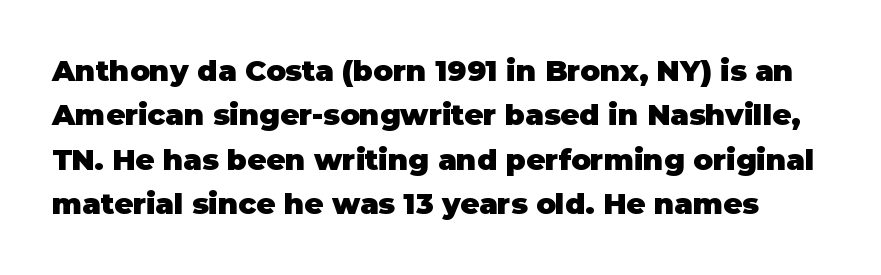
The image shows 29 px heavy sans-serif type, upright; set normal line spacing (1.53x), normal letter spacing, not underlined; low stroke contrast and a large x-height.
